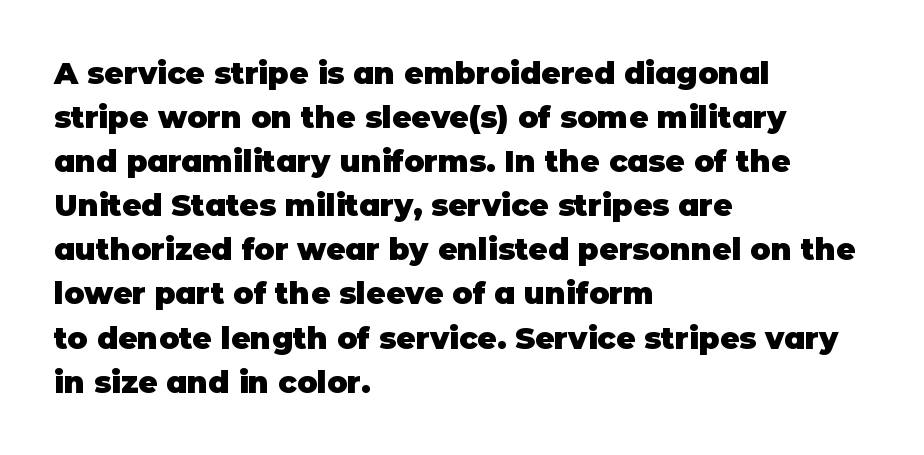
Q: Is the text bold? A: Yes.
Q: Is the text italic (slanted)? A: No, it is upright.
Q: Is the typeface a serif or a sans-serif typeface? A: Sans-serif.
Q: Is the text underlined? A: No.
Q: How is the paragraph aligned? A: Left-aligned.
Q: Is the spacing between letters normal or unusually wide? A: Normal.
Q: Is the spacing between lines tight, normal or loose? A: Normal.
Q: Width (condensed, normal, or wide)? A: Normal.
Q: Stroke contrast? A: Low.
Q: x-height? A: Large.
Q: Monospaced? A: No.
